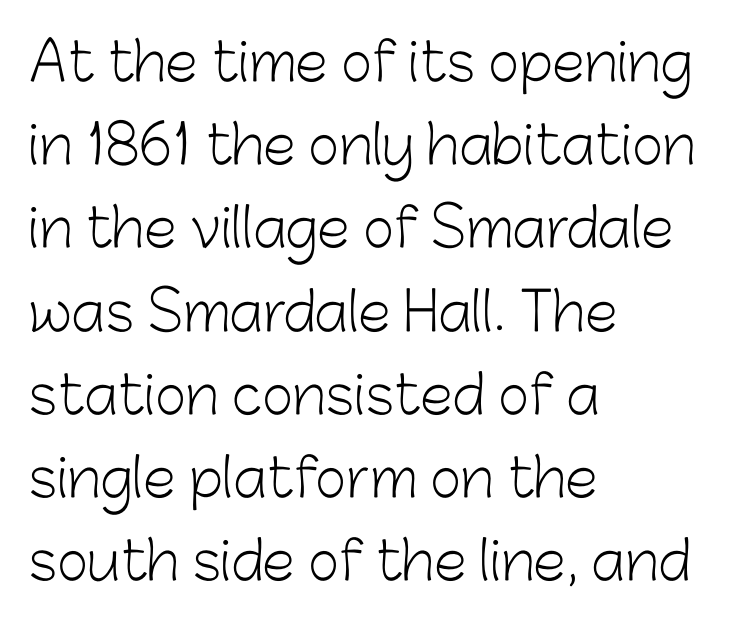
Q: Is the text bold? A: No.
Q: Is the text italic (slanted)? A: No, it is upright.
Q: Is the typeface a serif or a sans-serif typeface? A: Sans-serif.
Q: Is the text underlined? A: No.
Q: How is the paragraph aligned? A: Left-aligned.
Q: Is the spacing between letters normal or unusually wide? A: Normal.
Q: Is the spacing between lines tight, normal or loose? A: Normal.
Q: Width (condensed, normal, or wide)? A: Normal.
Q: Stroke contrast? A: Low.
Q: x-height? A: Medium.
Q: Monospaced? A: No.
